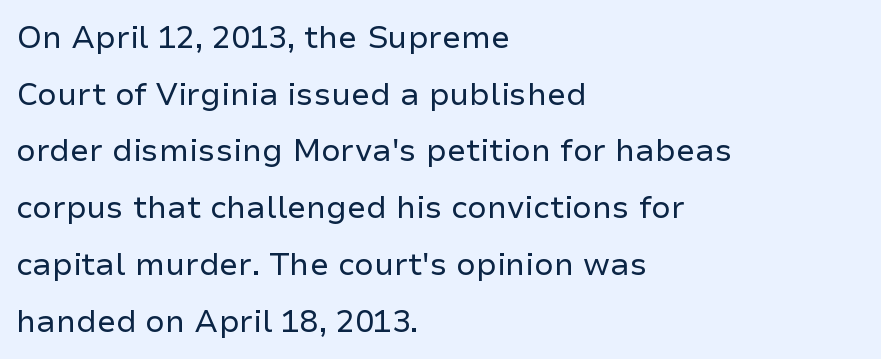
The image shows 31 px regular-weight sans-serif type, upright; set left-aligned, line spacing 1.83x, normal letter spacing, not underlined; low stroke contrast and a medium x-height.
